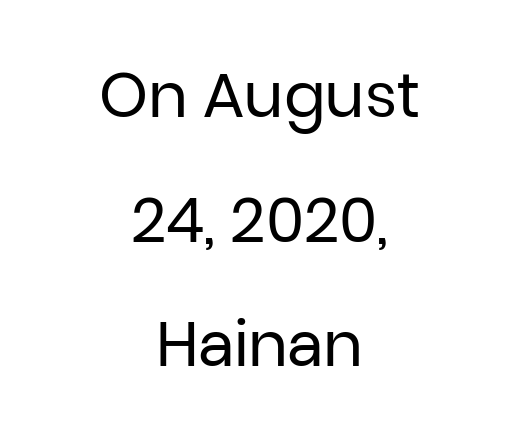
{"serif": "no", "italic": "no", "bold": "no", "weight": "regular", "width": "normal", "stroke_contrast": "low", "x_height": "medium", "monospaced": "no", "underline": "no", "align": "center", "line_spacing": "loose", "line_spacing_ratio": 2.01, "letter_spacing": "normal", "letter_spacing_em": 0.0, "glyph_px": 62}
